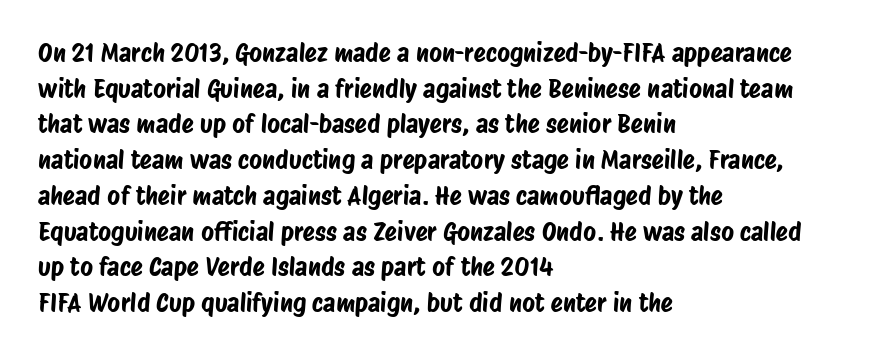
The image shows 25 px text type; set left-aligned, normal line spacing (1.43x), normal letter spacing, not underlined.
